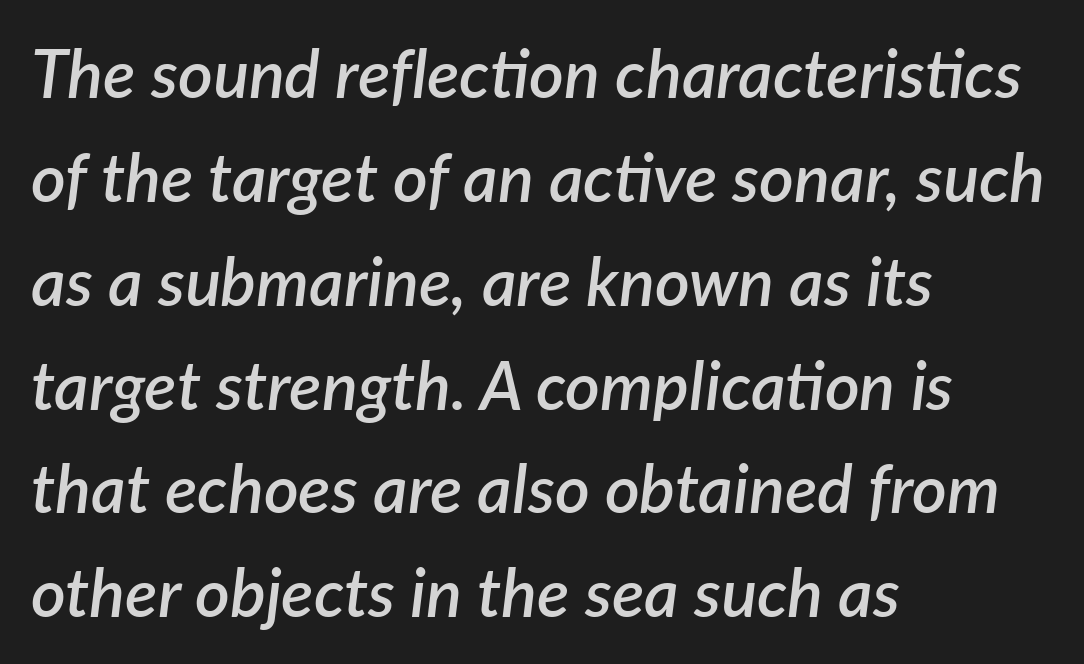
Q: Is the text bold? A: Semi-bold.
Q: Is the text italic (slanted)? A: Yes, it leans right by about 7 degrees.
Q: Is the text underlined? A: No.
Q: How is the paragraph aligned? A: Left-aligned.
Q: Is the spacing between letters normal or unusually wide? A: Normal.
Q: Is the spacing between lines tight, normal or loose? A: Normal.
Q: Width (condensed, normal, or wide)? A: Normal.
Q: Stroke contrast? A: Low.
Q: x-height? A: Medium.
Q: Monospaced? A: No.
